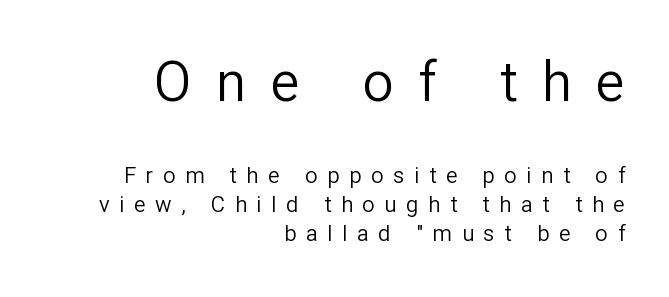
{"serif": "no", "italic": "no", "bold": "no", "weight": "regular", "width": "normal", "stroke_contrast": "low", "x_height": "medium", "monospaced": "no", "underline": "no", "align": "right", "line_spacing": "normal", "line_spacing_ratio": 1.31, "letter_spacing": "wide", "letter_spacing_em": 0.44, "larger_block": "first", "size_ratio": 2.5, "glyph_px": 55}
